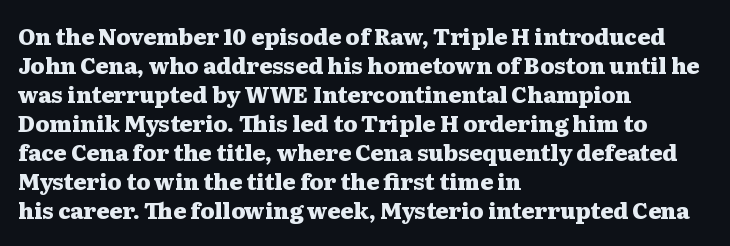
The image shows 22 px bold type, upright; set left-aligned, normal line spacing (1.32x), normal letter spacing, not underlined.
